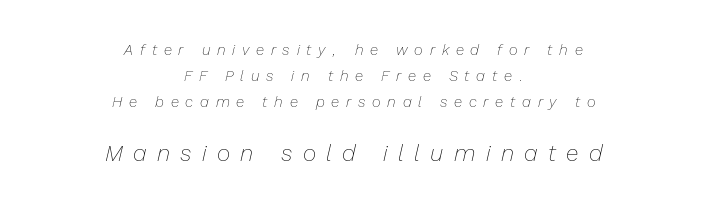
Q: Is the text bold? A: No.
Q: Is the text italic (slanted)? A: Yes, it leans right by about 13 degrees.
Q: Is the text underlined? A: No.
Q: How is the paragraph aligned? A: Centered.
Q: Is the spacing between letters normal or unusually wide? A: Unusually wide.
Q: Which block of text is set in a larger size, the first (top) or the second (bottom)? A: The second (bottom) one.
